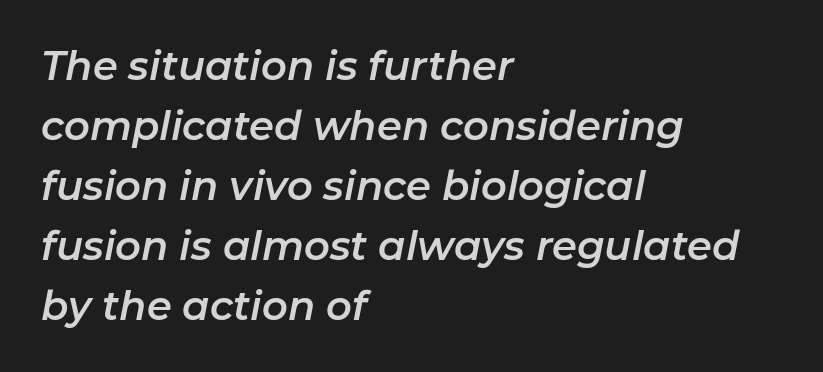
The image shows 40 px text type, italic (leaning right); set left-aligned, normal line spacing (1.5x), normal letter spacing, not underlined; low stroke contrast and a medium x-height.
